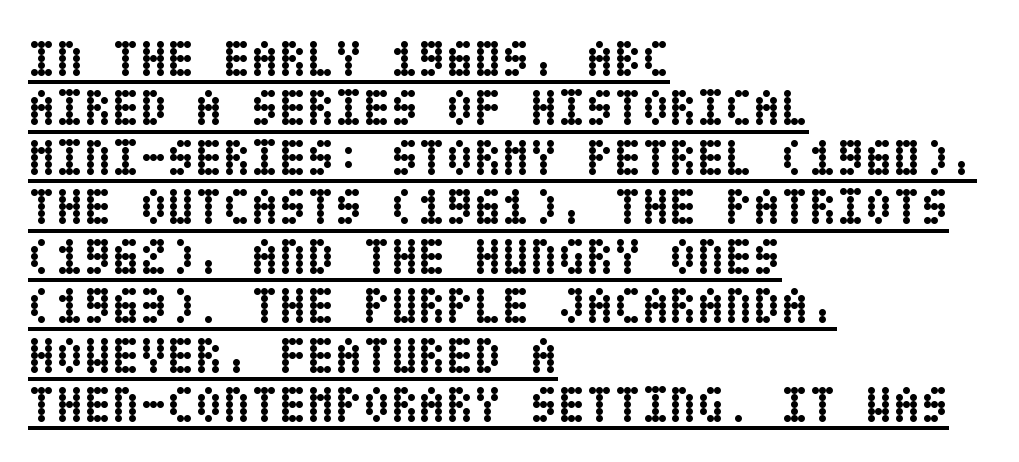
{"italic": "no", "bold": "yes", "weight": "semibold", "width": "condensed", "stroke_contrast": "low", "x_height": "large", "underline": "yes", "align": "left", "line_spacing": "tight", "line_spacing_ratio": 0.97, "letter_spacing": "normal", "letter_spacing_em": 0.0, "glyph_px": 51}
